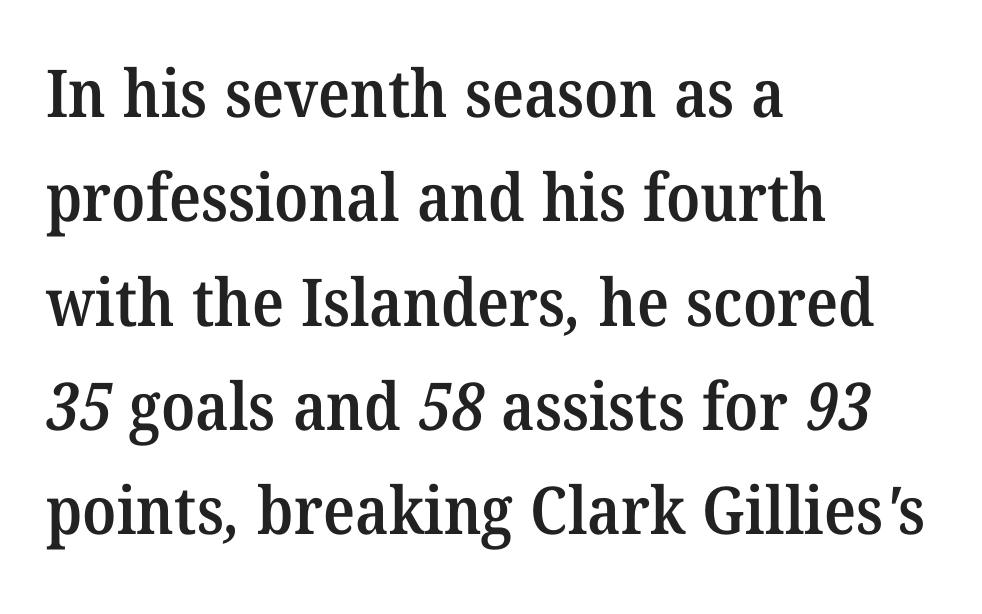
Q: Is the text bold? A: Semi-bold.
Q: Is the typeface a serif or a sans-serif typeface? A: Serif.
Q: Is the text underlined? A: No.
Q: How is the paragraph aligned? A: Left-aligned.
Q: Is the spacing between letters normal or unusually wide? A: Normal.
Q: Is the spacing between lines tight, normal or loose? A: Normal.
Q: Width (condensed, normal, or wide)? A: Normal.
Q: Stroke contrast? A: Medium.
Q: x-height? A: Medium.
Q: Monospaced? A: No.
